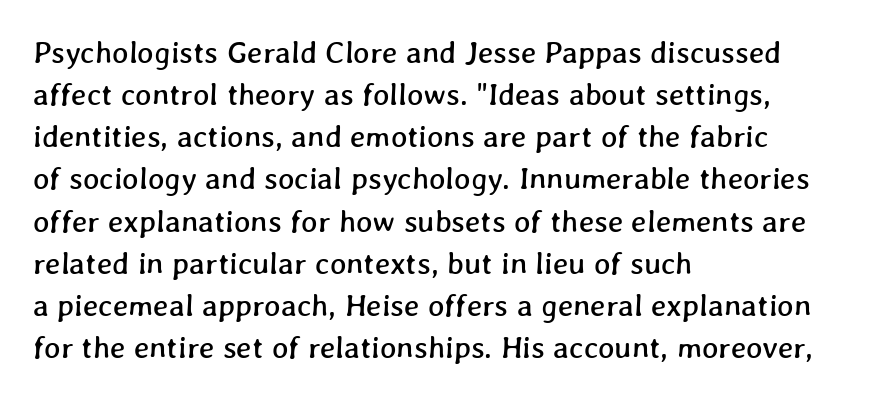
{"width": "normal", "stroke_contrast": "low", "x_height": "medium", "monospaced": "no", "underline": "no", "align": "left", "line_spacing": "normal", "line_spacing_ratio": 1.36, "letter_spacing": "normal", "letter_spacing_em": 0.0, "glyph_px": 31}
